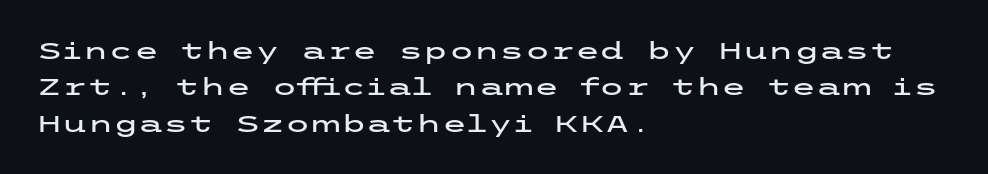
{"italic": "no", "underline": "no", "align": "left", "line_spacing": "normal", "line_spacing_ratio": 1.58, "letter_spacing": "normal", "letter_spacing_em": 0.0, "glyph_px": 23}
